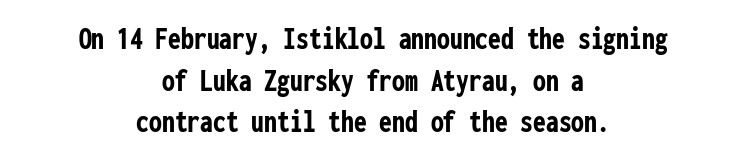
The image shows 32 px semibold, condensed sans-serif type, upright, monospaced; set centered, normal line spacing (1.3x), normal letter spacing, not underlined; low stroke contrast and a medium x-height.
